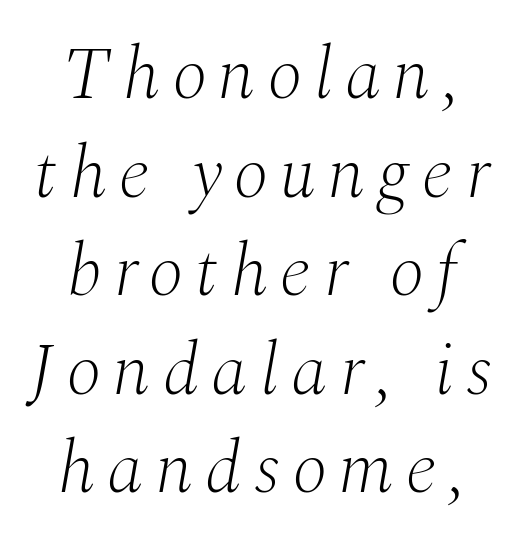
The image shows 73 px light serif type, italic (leaning right); set centered, normal line spacing (1.35x), not underlined; medium stroke contrast and a medium x-height.
